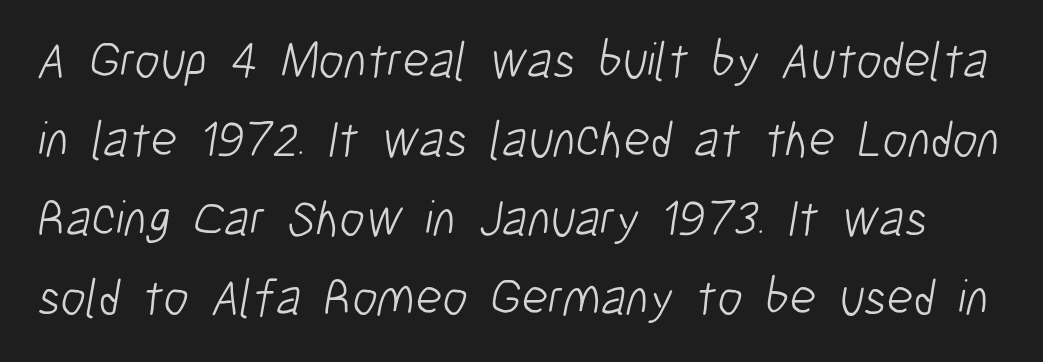
{"serif": "no", "bold": "no", "weight": "light", "width": "condensed", "stroke_contrast": "low", "x_height": "medium", "monospaced": "no", "underline": "no", "line_spacing": "normal", "line_spacing_ratio": 1.55, "letter_spacing": "normal", "letter_spacing_em": 0.0, "glyph_px": 51}
